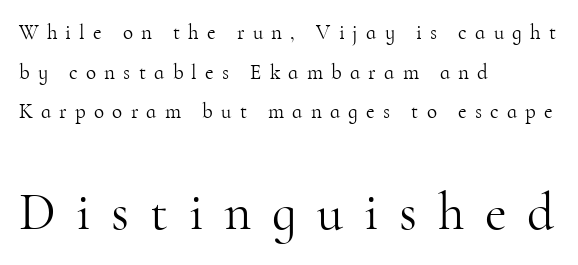
Q: Is the text bold? A: No.
Q: Is the text italic (slanted)? A: No, it is upright.
Q: Is the typeface a serif or a sans-serif typeface? A: Serif.
Q: Is the text underlined? A: No.
Q: How is the paragraph aligned? A: Left-aligned.
Q: Is the spacing between letters normal or unusually wide? A: Unusually wide.
Q: Which block of text is set in a larger size, the first (top) or the second (bottom)? A: The second (bottom) one.
Q: Width (condensed, normal, or wide)? A: Normal.
Q: Stroke contrast? A: High.
Q: x-height? A: Small.
Q: Monospaced? A: No.
